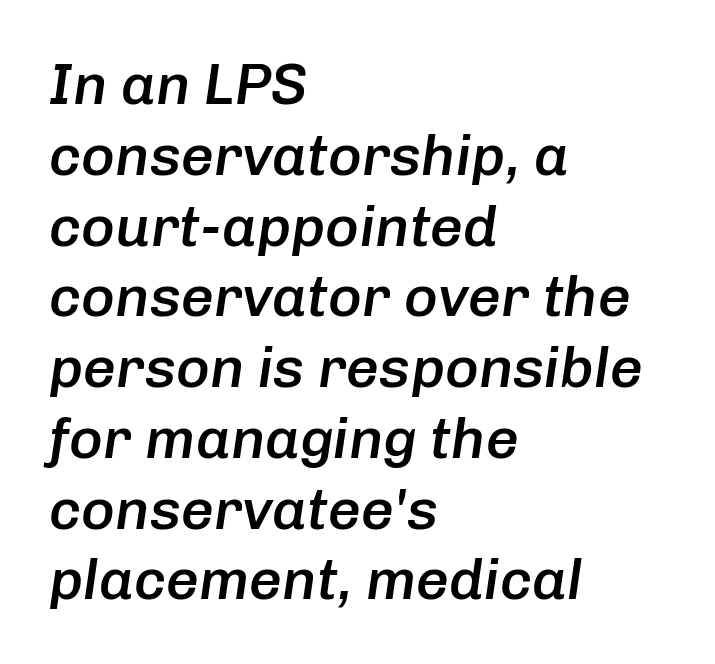
The specimen reads as italic at a glance. What stands out about the letter spacing? Nothing — it is the standard amount. Here the designer chose a conventional face with non-uniform glyph widths. The strip under each line holds only bare page. Emphasis by weight is partial: semibold.
